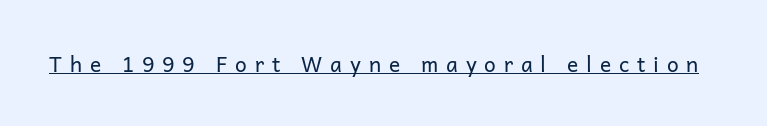
{"italic": "no", "bold": "no", "underline": "yes", "letter_spacing": "wide", "letter_spacing_em": 0.37, "glyph_px": 21}
